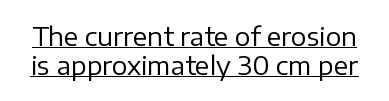
The image shows 26 px text type, upright; set tight line spacing (1.13x), normal letter spacing, underlined.
